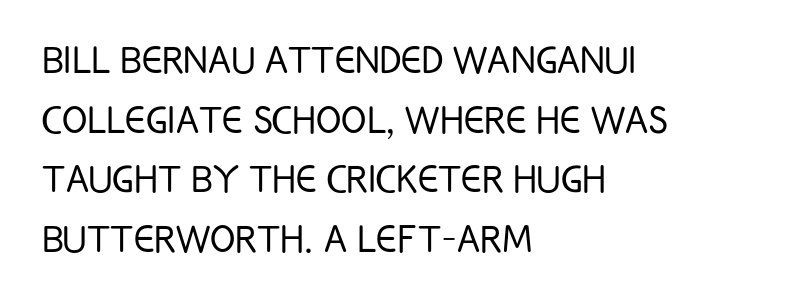
Q: Is the text bold? A: No.
Q: Is the text italic (slanted)? A: No, it is upright.
Q: Is the typeface a serif or a sans-serif typeface? A: Sans-serif.
Q: Is the text underlined? A: No.
Q: How is the paragraph aligned? A: Left-aligned.
Q: Is the spacing between letters normal or unusually wide? A: Normal.
Q: Is the spacing between lines tight, normal or loose? A: Normal.
Q: Width (condensed, normal, or wide)? A: Condensed.
Q: Stroke contrast? A: Low.
Q: x-height? A: Large.
Q: Monospaced? A: No.
